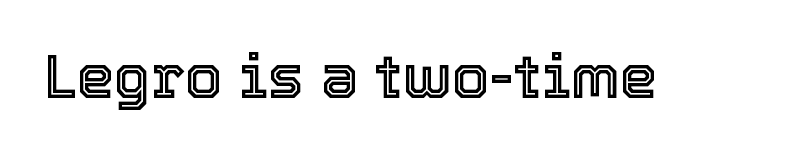
The image shows 60 px text type, upright; set normal letter spacing, not underlined; a medium x-height.
